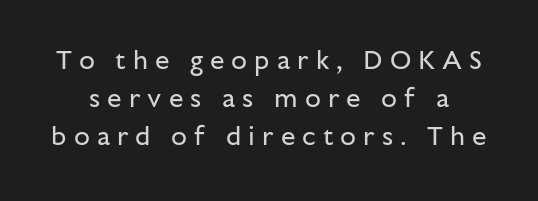
The image shows 26 px text type, upright; set normal line spacing (1.46x), unusually wide letter spacing (+0.27 em), not underlined.
